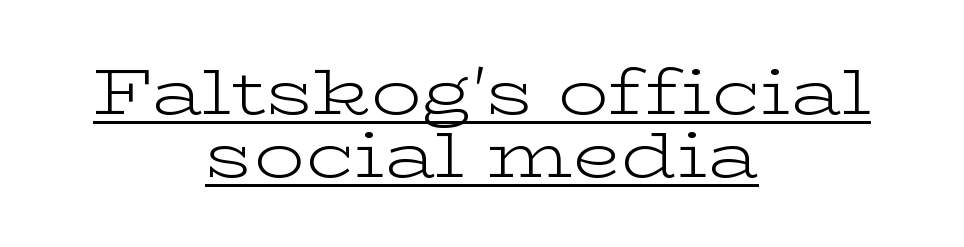
Q: Is the text bold? A: No.
Q: Is the text italic (slanted)? A: No, it is upright.
Q: Is the typeface a serif or a sans-serif typeface? A: Serif.
Q: Is the text underlined? A: Yes.
Q: How is the paragraph aligned? A: Centered.
Q: Is the spacing between letters normal or unusually wide? A: Normal.
Q: Is the spacing between lines tight, normal or loose? A: Tight.
Q: Width (condensed, normal, or wide)? A: Wide.
Q: Stroke contrast? A: Low.
Q: x-height? A: Medium.
Q: Monospaced? A: No.
